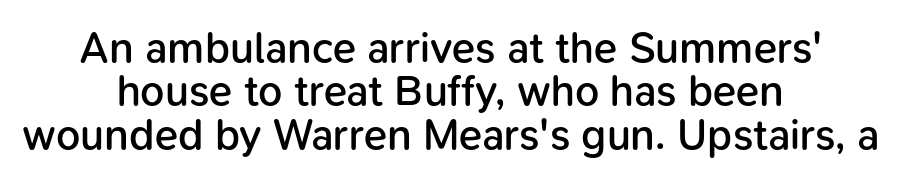
These lines are rendered in a variable-pitch font. Posture: upright roman. A somewhat darkened texture: the type is semibold rather than bold. The passage is arranged like a title page — every line centered.
